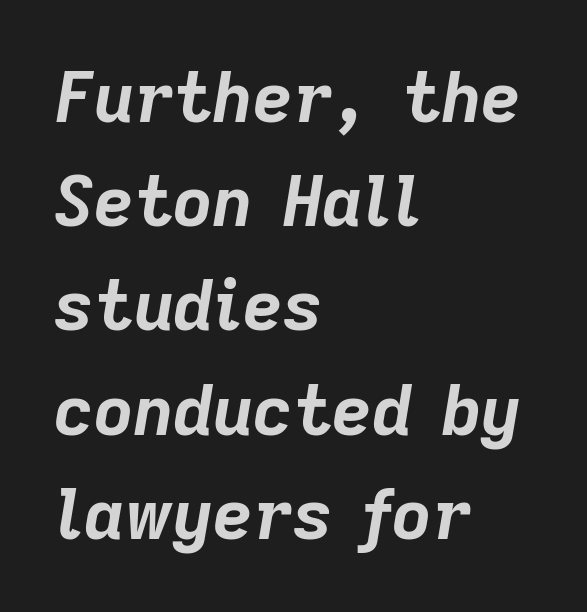
The image shows 69 px bold type, italic (leaning right); set left-aligned, normal line spacing (1.51x), normal letter spacing, not underlined; low stroke contrast and a medium x-height.
